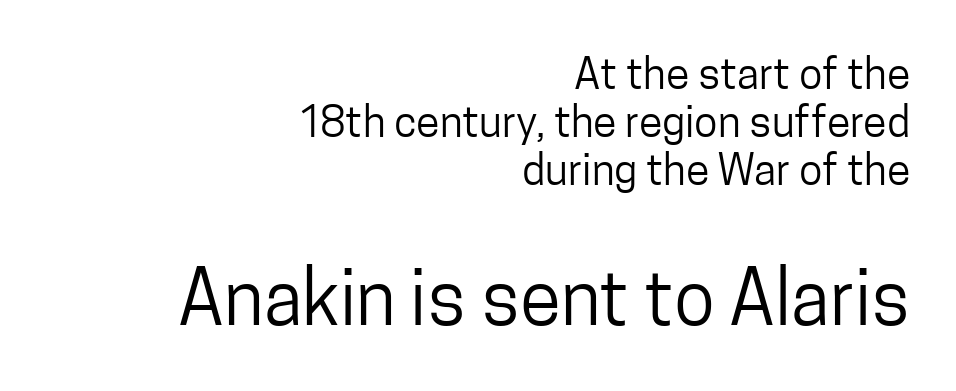
{"serif": "no", "italic": "no", "bold": "no", "weight": "regular", "width": "condensed", "stroke_contrast": "low", "x_height": "medium", "monospaced": "no", "underline": "no", "align": "right", "line_spacing": "tight", "line_spacing_ratio": 1.12, "letter_spacing": "normal", "letter_spacing_em": 0.0, "larger_block": "second", "size_ratio": 1.74, "glyph_px": 75}
